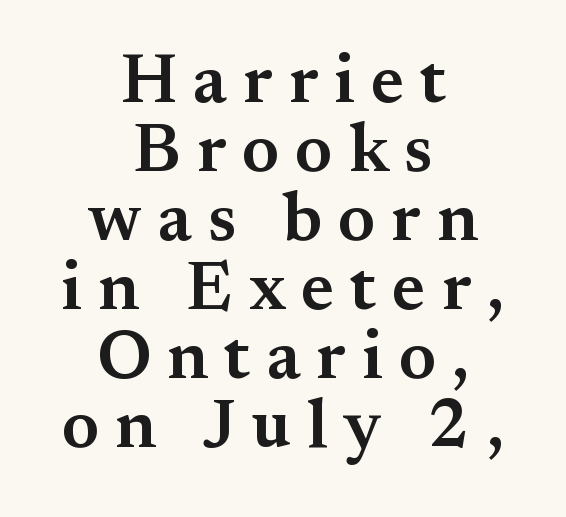
The image shows 69 px semibold serif type, upright; set centered, tight line spacing (1.0x), unusually wide letter spacing (+0.23 em), not underlined; medium stroke contrast and a small x-height.
